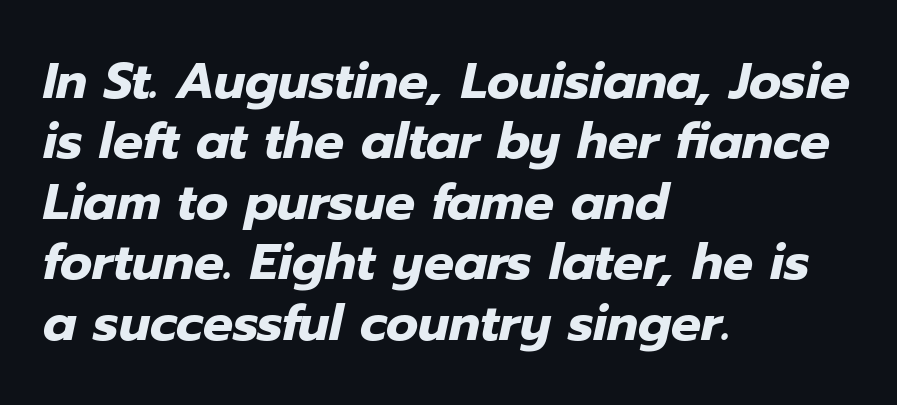
The image shows 50 px heavy type, italic (leaning right); set left-aligned, line spacing 1.21x, normal letter spacing, not underlined; low stroke contrast and a medium x-height.
